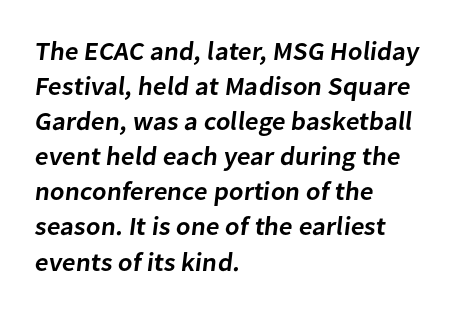
{"bold": "semi", "underline": "no", "align": "left", "line_spacing": "normal", "line_spacing_ratio": 1.35, "letter_spacing": "normal", "letter_spacing_em": 0.0, "glyph_px": 26}
